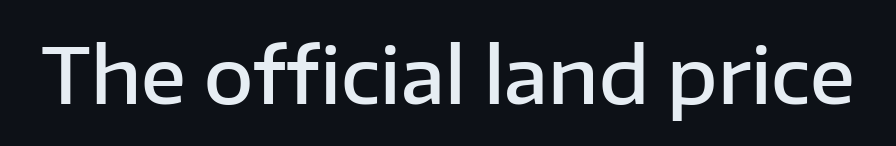
The image shows 76 px semibold sans-serif type, upright; set normal letter spacing, not underlined; low stroke contrast and a medium x-height.
